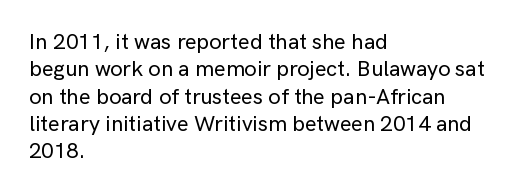
Q: Is the text italic (slanted)? A: No, it is upright.
Q: Is the text underlined? A: No.
Q: How is the paragraph aligned? A: Left-aligned.
Q: Is the spacing between letters normal or unusually wide? A: Normal.
